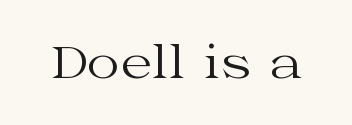
Characters follow at the spacing the type designer built in. Think of a printed novel: that variable character pitch is what you see here. This sample uses an upright cut, with every glyph sitting square on the baseline. The gap between lines stays unmarked. Stroke thickness stays within the range of a standard reading face or lighter. Look at the bottom of the vertical strokes: they flare into serifs here.
